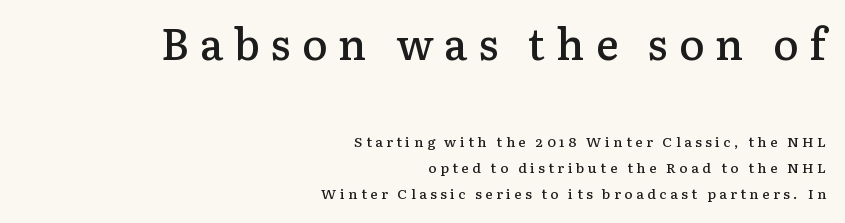
Q: Is the text bold? A: Semi-bold.
Q: Is the text italic (slanted)? A: No, it is upright.
Q: Is the typeface a serif or a sans-serif typeface? A: Serif.
Q: Is the text underlined? A: No.
Q: How is the paragraph aligned? A: Right-aligned.
Q: Is the spacing between letters normal or unusually wide? A: Unusually wide.
Q: Which block of text is set in a larger size, the first (top) or the second (bottom)? A: The first (top) one.
Q: Width (condensed, normal, or wide)? A: Normal.
Q: Stroke contrast? A: Low.
Q: x-height? A: Medium.
Q: Monospaced? A: No.
